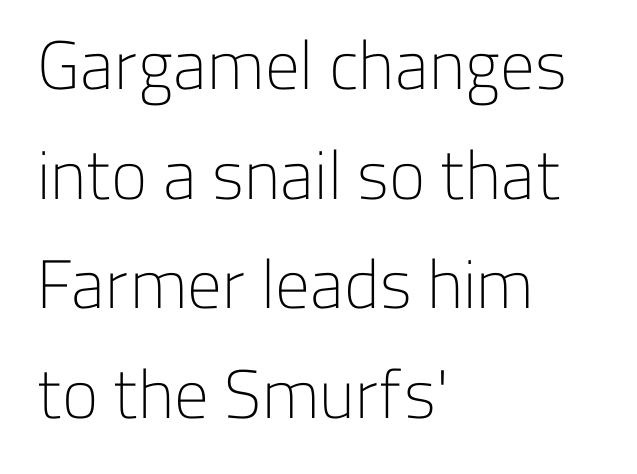
{"serif": "no", "italic": "no", "bold": "no", "weight": "light", "width": "normal", "stroke_contrast": "low", "x_height": "medium", "monospaced": "no", "underline": "no", "align": "left", "line_spacing": "normal", "line_spacing_ratio": 1.59, "letter_spacing": "normal", "letter_spacing_em": 0.0, "glyph_px": 69}
